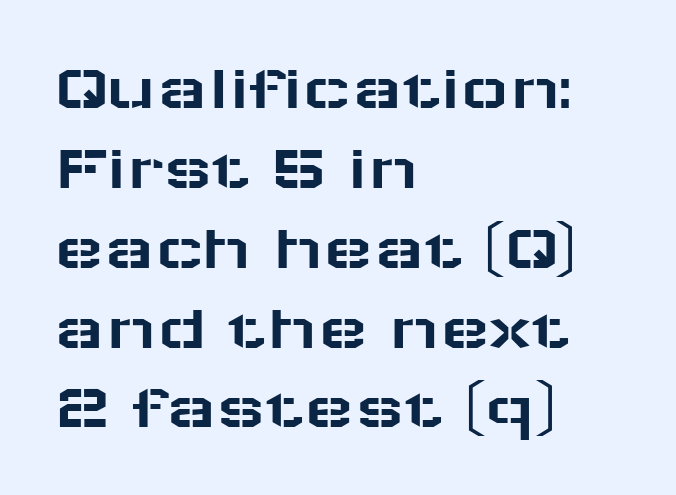
Between one letter and the next there's only the usual sliver of space. The font's upright variant was chosen for this text. Spacing verdict: proportional, widths tailored to each character. Unmarked baselines from the first word to the last. Classification — sans serif.
